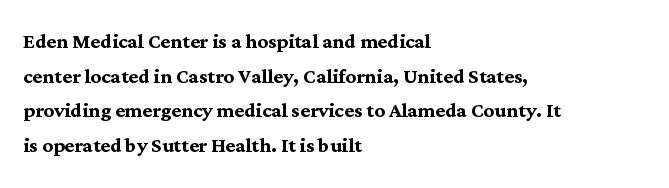
{"italic": "no", "bold": "yes", "underline": "no", "align": "left", "line_spacing": "normal", "line_spacing_ratio": 1.33, "letter_spacing": "normal", "letter_spacing_em": 0.0, "glyph_px": 26}
